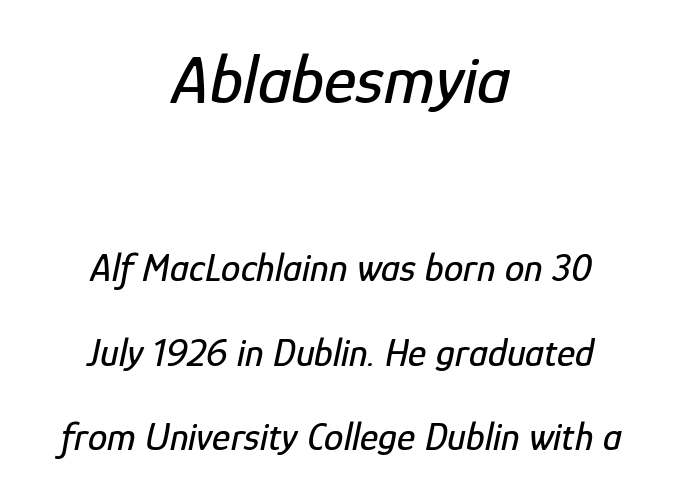
Style check: oblique. Compared with typical paragraphs, the rows here are farther apart. This rendering leaves character spacing at its baseline value. Looks like regular typesetting: each glyph gets only the width it needs. If you folded the block vertically in half, each line would mirror itself in length. Honestly, there is no underline to notice here at all.
